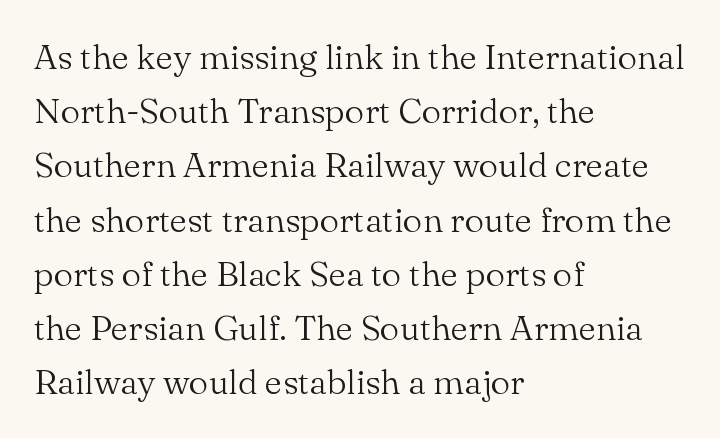
{"serif": "yes", "italic": "no", "bold": "no", "weight": "light", "width": "normal", "stroke_contrast": "medium", "x_height": "small", "monospaced": "no", "underline": "no", "align": "left", "line_spacing": "normal", "line_spacing_ratio": 1.55, "letter_spacing": "normal", "letter_spacing_em": 0.0, "glyph_px": 35}
